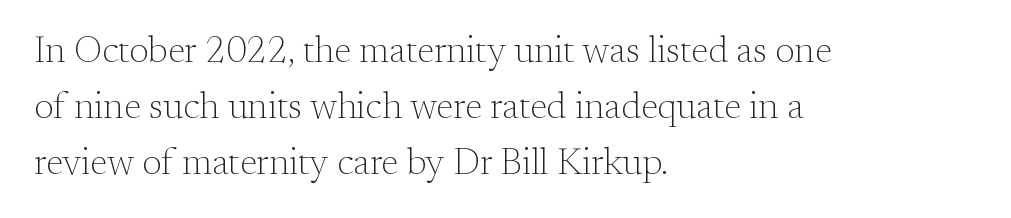
This is serif lettering, the kind often seen in printed books. A clean baseline with only descenders dipping below it. No italicization has been applied; the sample stays upright. The block of text has a typical density, with ordinary space between rows. Stems and bowls with no extra thickness — not bold.
